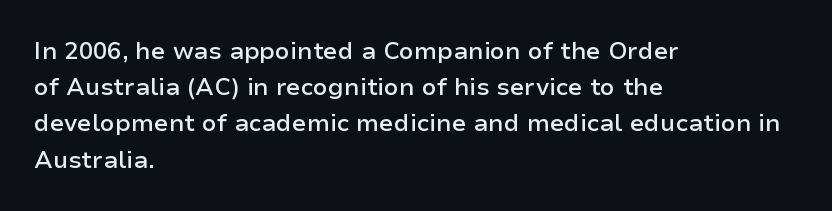
Q: Is the text bold? A: Semi-bold.
Q: Is the text italic (slanted)? A: No, it is upright.
Q: Is the text underlined? A: No.
Q: How is the paragraph aligned? A: Left-aligned.
Q: Is the spacing between letters normal or unusually wide? A: Normal.
Q: Is the spacing between lines tight, normal or loose? A: Normal.
